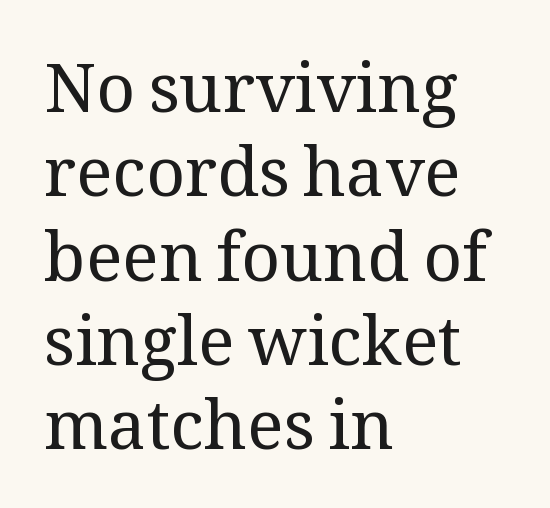
The image shows 68 px regular-weight serif type, upright; set left-aligned, line spacing 1.24x, normal letter spacing, not underlined; medium stroke contrast and a medium x-height.
